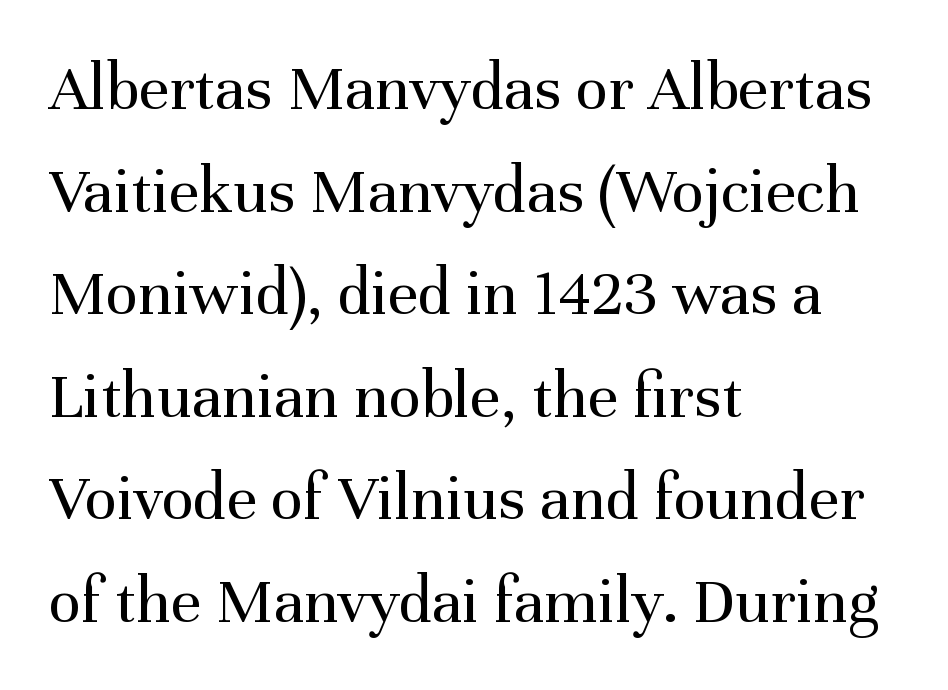
The image shows 67 px regular-weight serif type, upright; set left-aligned, normal line spacing (1.53x), normal letter spacing, not underlined; medium stroke contrast and a medium x-height.
